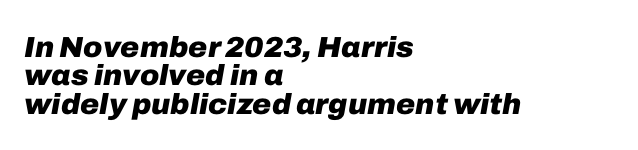
{"italic": "yes", "lean": "right", "slant_degrees": 10, "bold": "yes", "weight": "heavy", "width": "normal", "stroke_contrast": "low", "x_height": "medium", "monospaced": "no", "underline": "no", "align": "left", "line_spacing": "tight", "line_spacing_ratio": 0.98, "letter_spacing": "normal", "letter_spacing_em": 0.0, "glyph_px": 29}
